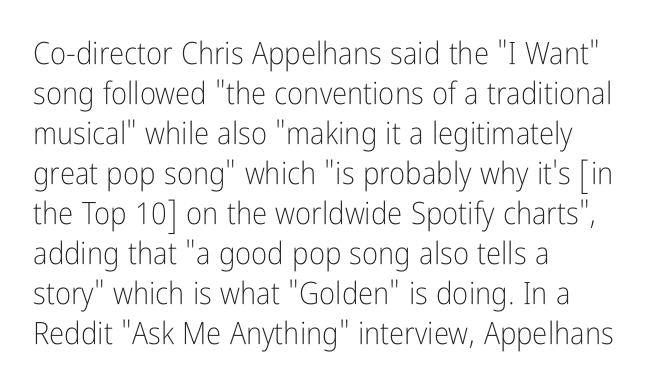
The setting favours the left margin, as ordinary paragraphs usually do. The typeface chosen for these lines omits serifs. Nobody touched the tracking dial on this one. No heavy texture on the line: the type isn't bold. Do the characters align in a grid? No, the font is proportional. Evenly set lines give the paragraph a standard silhouette.
